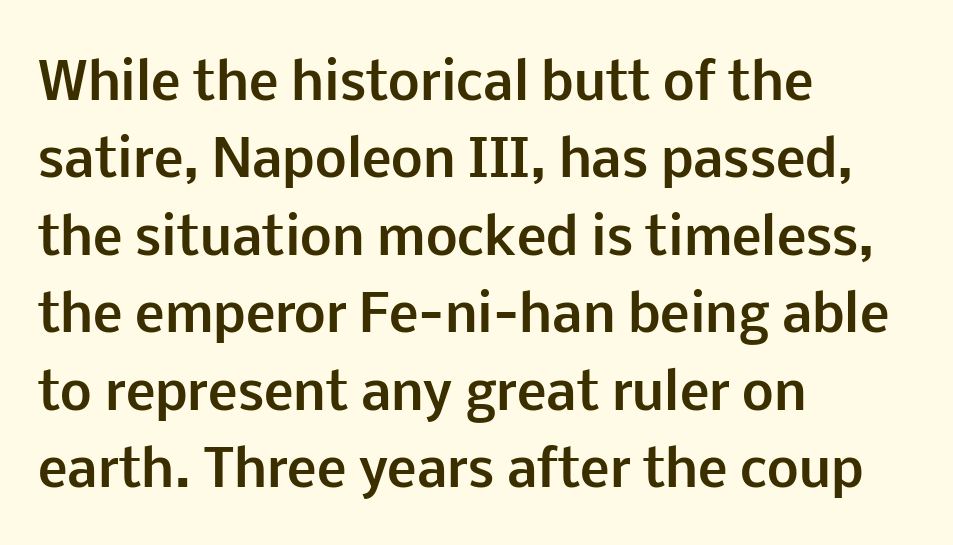
Q: Is the text bold? A: Yes.
Q: Is the text italic (slanted)? A: No, it is upright.
Q: Is the typeface a serif or a sans-serif typeface? A: Sans-serif.
Q: Is the text underlined? A: No.
Q: How is the paragraph aligned? A: Left-aligned.
Q: Is the spacing between letters normal or unusually wide? A: Normal.
Q: Is the spacing between lines tight, normal or loose? A: Normal.
Q: Width (condensed, normal, or wide)? A: Normal.
Q: Stroke contrast? A: Low.
Q: x-height? A: Medium.
Q: Monospaced? A: No.
